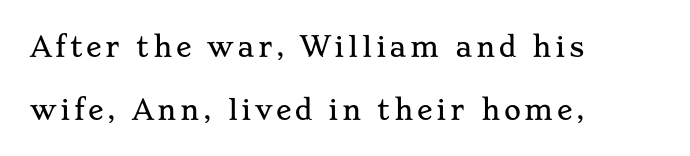
The axis of the letterforms is exactly vertical. The space between consecutive lines is lavish. The zone under the glyphs is completely vacant. A student would call this left alignment; a typographer would say flush left, rag right.
